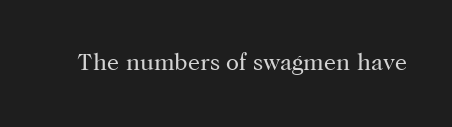
The image shows 24 px text type, upright; set normal letter spacing, not underlined.
